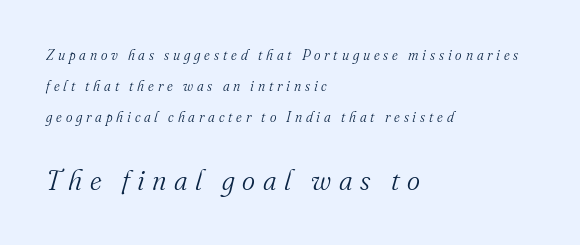
{"serif": "yes", "italic": "yes", "lean": "right", "slant_degrees": 16, "bold": "no", "weight": "light", "width": "normal", "stroke_contrast": "medium", "x_height": "small", "monospaced": "no", "underline": "no", "align": "left", "line_spacing": "loose", "line_spacing_ratio": 2.23, "letter_spacing": "wide", "letter_spacing_em": 0.27, "larger_block": "second", "size_ratio": 2.0, "glyph_px": 28}
